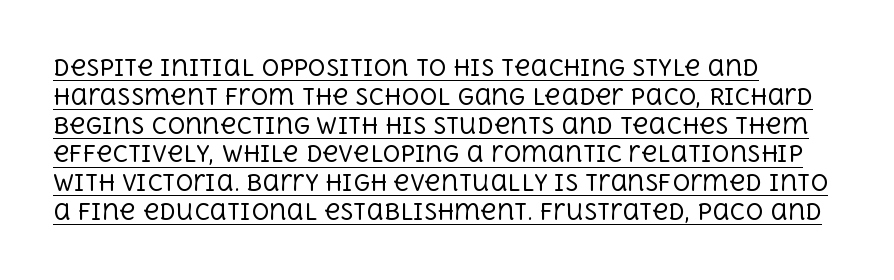
The image shows 22 px text type, upright; set left-aligned, normal line spacing (1.31x), normal letter spacing, underlined.
